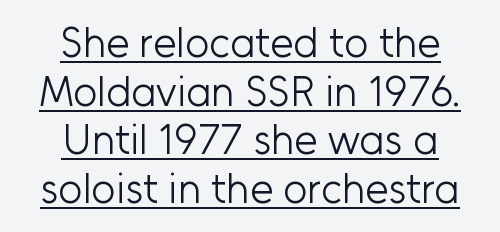
The image shows 42 px light sans-serif type, upright; set centered, line spacing 1.16x, normal letter spacing, underlined; low stroke contrast and a medium x-height.
